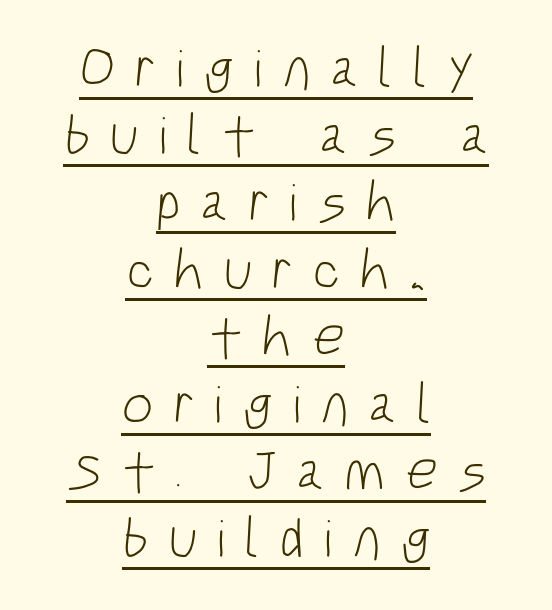
Vertical stems look standard width or narrower in stroke. Casual observation: everything's sitting right in the middle. The passage shown is typed in a proportional face where columns would drift. The letterforms stand isolated, each surrounded by extra space.
